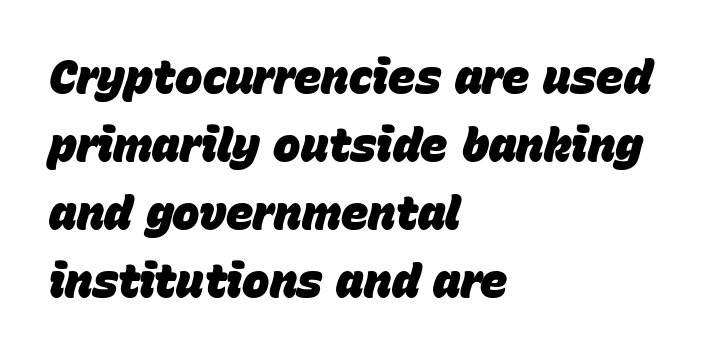
The image shows 46 px heavy type, italic (leaning right); set left-aligned, normal line spacing (1.48x), normal letter spacing, not underlined; low stroke contrast and a large x-height.
